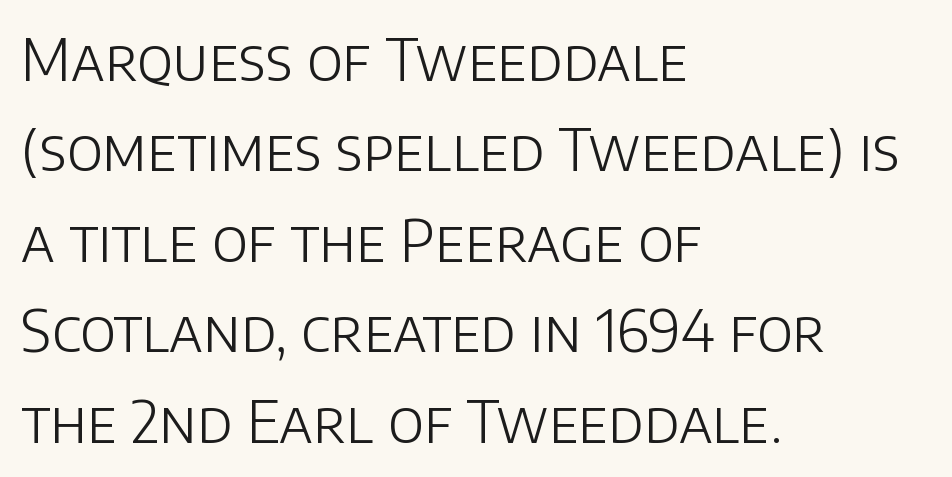
The text block is weighted toward the left margin, trailing off unevenly rightward. Weight class: somewhere from thin through regular. Quick note: underline off. Note the varied advance widths — an 'i' is clearly narrower than an 'm'. A normal amount of white space separates one row of letters from the next.
